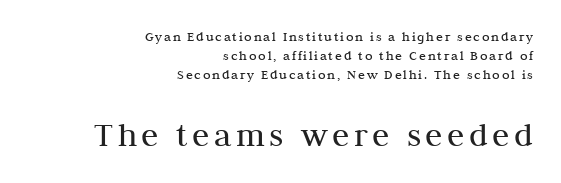
Q: Is the text bold? A: No.
Q: Is the text italic (slanted)? A: No, it is upright.
Q: Is the typeface a serif or a sans-serif typeface? A: Serif.
Q: Is the text underlined? A: No.
Q: How is the paragraph aligned? A: Right-aligned.
Q: Is the spacing between lines tight, normal or loose? A: Normal.
Q: Which block of text is set in a larger size, the first (top) or the second (bottom)? A: The second (bottom) one.
Q: Width (condensed, normal, or wide)? A: Normal.
Q: Stroke contrast? A: Medium.
Q: x-height? A: Medium.
Q: Monospaced? A: No.
